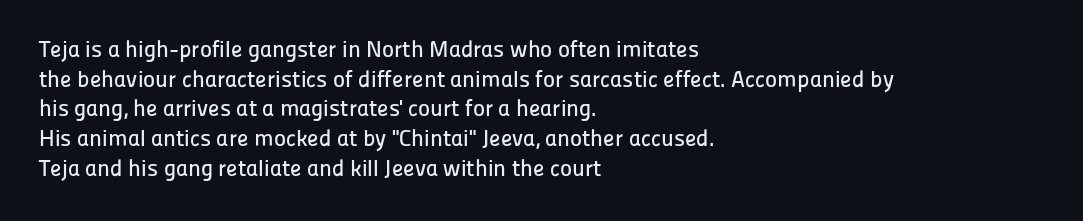
Descenders are the only things crossing below the line. A classic flush-left, rag-right setting is used for this passage. Upright lettering throughout. Quick note: interline space is typical. Letter spacing: default.
